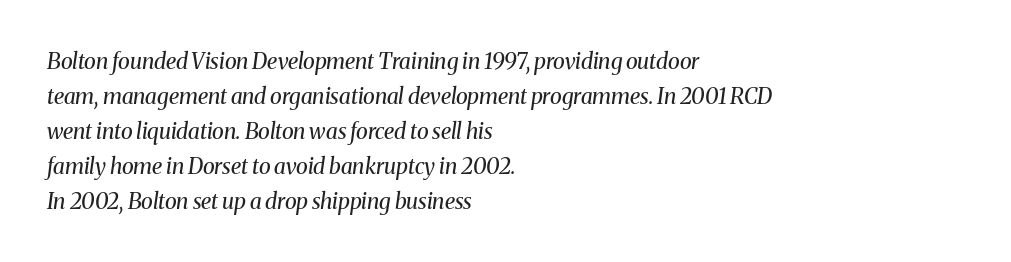
Q: Is the text bold? A: No.
Q: Is the text italic (slanted)? A: Yes, it leans right by about 8 degrees.
Q: Is the text underlined? A: No.
Q: How is the paragraph aligned? A: Left-aligned.
Q: Is the spacing between letters normal or unusually wide? A: Normal.
Q: Is the spacing between lines tight, normal or loose? A: Normal.
